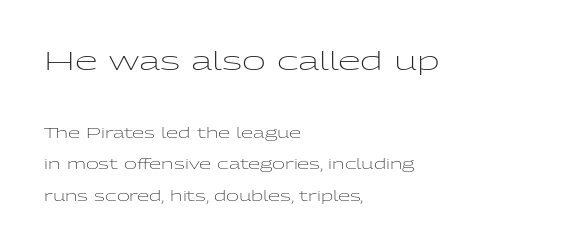
Q: Is the text bold? A: No.
Q: Is the text italic (slanted)? A: No, it is upright.
Q: Is the text underlined? A: No.
Q: How is the paragraph aligned? A: Left-aligned.
Q: Is the spacing between letters normal or unusually wide? A: Normal.
Q: Is the spacing between lines tight, normal or loose? A: Loose.
Q: Which block of text is set in a larger size, the first (top) or the second (bottom)? A: The first (top) one.
